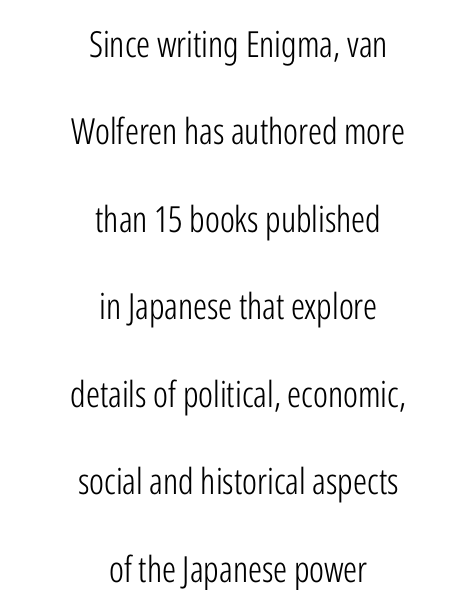
Q: Is the text bold? A: No.
Q: Is the text italic (slanted)? A: No, it is upright.
Q: Is the typeface a serif or a sans-serif typeface? A: Sans-serif.
Q: Is the text underlined? A: No.
Q: How is the paragraph aligned? A: Centered.
Q: Is the spacing between letters normal or unusually wide? A: Normal.
Q: Is the spacing between lines tight, normal or loose? A: Loose.
Q: Width (condensed, normal, or wide)? A: Condensed.
Q: Stroke contrast? A: Low.
Q: x-height? A: Medium.
Q: Monospaced? A: No.
